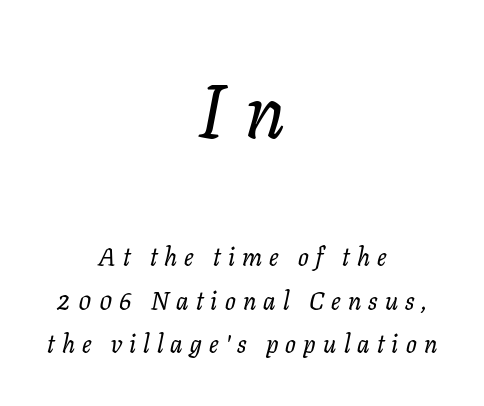
Visually, the top section dominates because its glyphs are scaled up. An italicized treatment has been applied to the whole sample. Letter spacing: wide. Caption: multi-line text, centered on the measure. The area under the type is left untouched.
